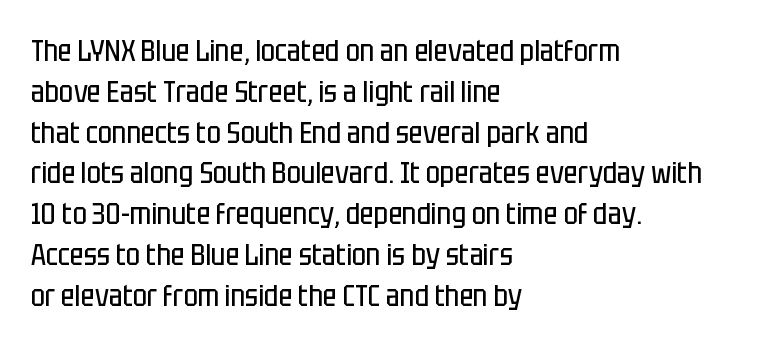
Q: Is the text bold? A: No.
Q: Is the text italic (slanted)? A: No, it is upright.
Q: Is the typeface a serif or a sans-serif typeface? A: Sans-serif.
Q: Is the text underlined? A: No.
Q: How is the paragraph aligned? A: Left-aligned.
Q: Is the spacing between letters normal or unusually wide? A: Normal.
Q: Is the spacing between lines tight, normal or loose? A: Normal.
Q: Width (condensed, normal, or wide)? A: Condensed.
Q: Stroke contrast? A: Low.
Q: x-height? A: Large.
Q: Monospaced? A: No.
